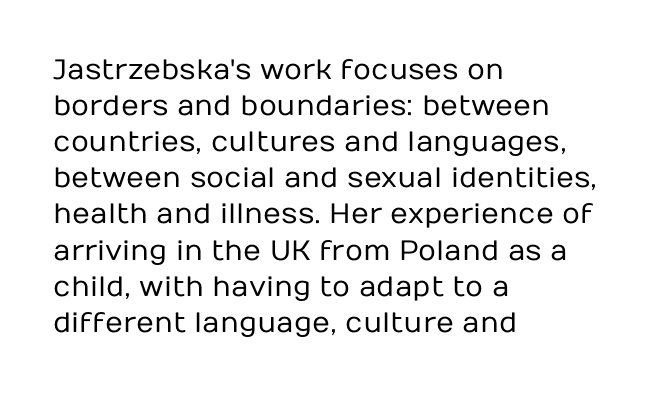
{"serif": "no", "italic": "no", "bold": "no", "weight": "regular", "width": "normal", "stroke_contrast": "low", "x_height": "medium", "monospaced": "no", "underline": "no", "align": "left", "line_spacing": "normal", "line_spacing_ratio": 1.29, "letter_spacing": "normal", "letter_spacing_em": 0.0, "glyph_px": 28}
